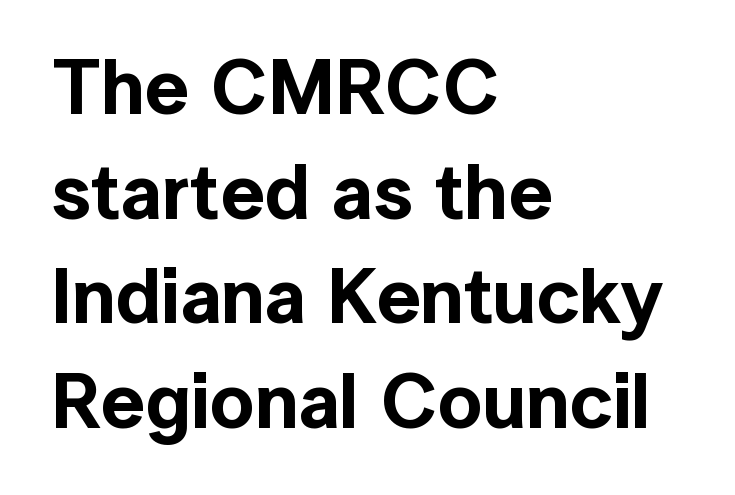
A student would call this left alignment; a typographer would say flush left, rag right. What kind of face is this? One without serifs — a sans. The axis of the letterforms is exactly vertical. Is the letter spacing exaggerated? No — it looks like the ordinary default. Character widths vary here, with narrow letters taking less room than wide ones. Rule under the text: the space is simply empty.
